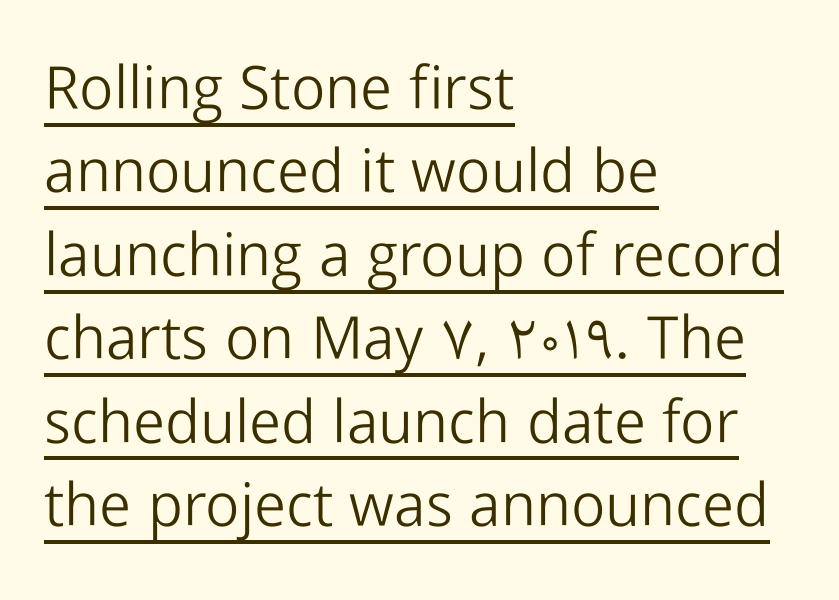
The face used here is rendered with its standard letterfit. The rendered words wear a rule along their underside. A typesetter would call this proportional, since set widths differ per character. Is there any slant? The stems are plumb.
